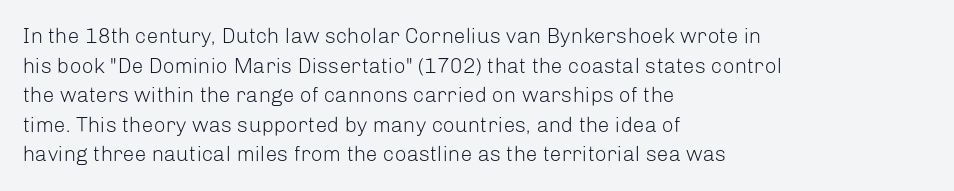
{"italic": "no", "bold": "no", "underline": "no", "align": "left", "line_spacing": "normal", "line_spacing_ratio": 1.41, "letter_spacing": "normal", "letter_spacing_em": 0.0, "glyph_px": 21}
